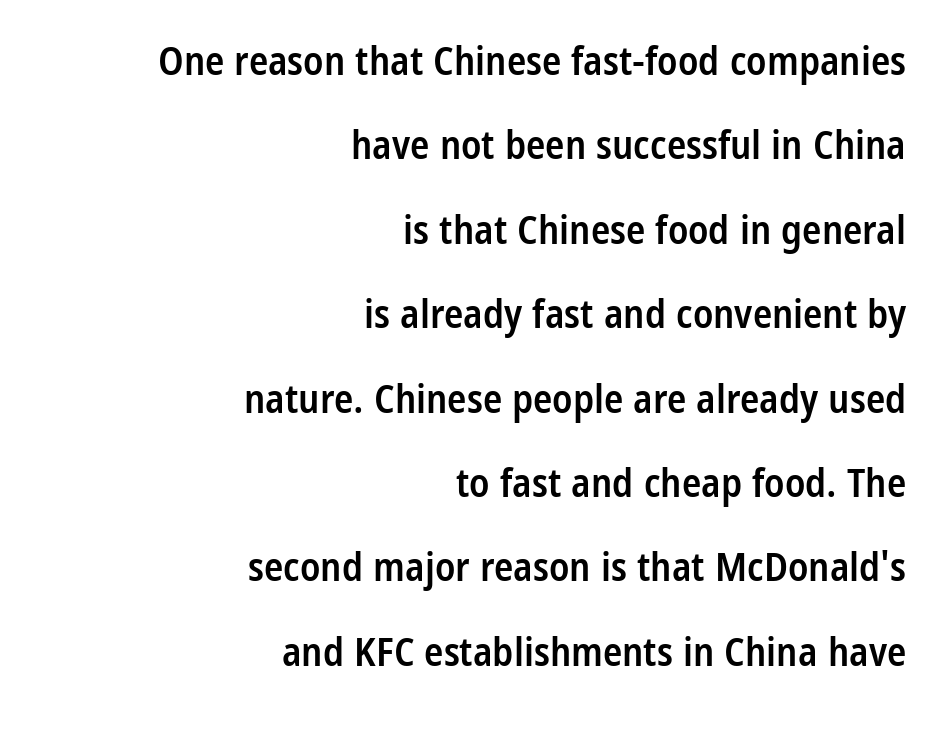
{"serif": "no", "italic": "no", "bold": "semi", "weight": "semibold", "width": "condensed", "stroke_contrast": "low", "x_height": "medium", "monospaced": "no", "underline": "no", "align": "right", "line_spacing": "loose", "line_spacing_ratio": 2.11, "letter_spacing": "normal", "letter_spacing_em": 0.0, "glyph_px": 40}
